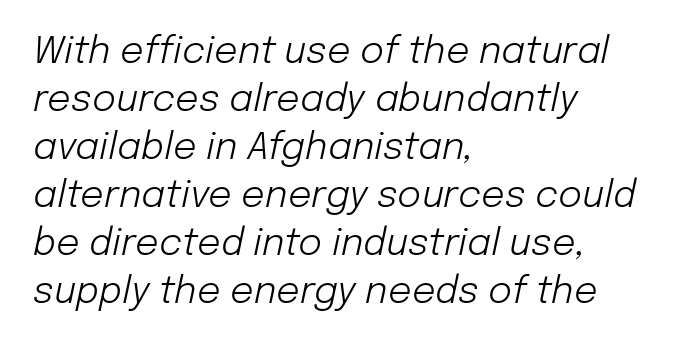
Q: Is the text bold? A: No.
Q: Is the text italic (slanted)? A: Yes, it leans right by about 12 degrees.
Q: Is the text underlined? A: No.
Q: How is the paragraph aligned? A: Left-aligned.
Q: Is the spacing between letters normal or unusually wide? A: Normal.
Q: Is the spacing between lines tight, normal or loose? A: Normal.
Q: Width (condensed, normal, or wide)? A: Normal.
Q: Stroke contrast? A: Low.
Q: x-height? A: Medium.
Q: Monospaced? A: No.
